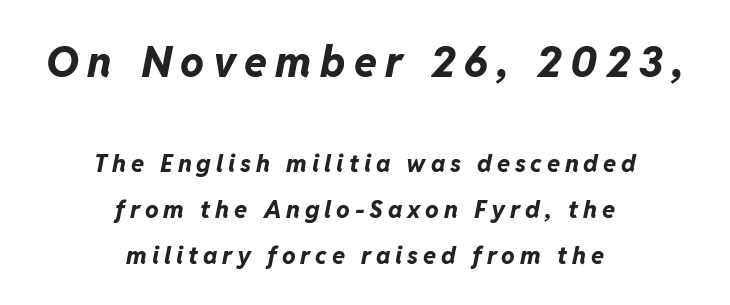
{"italic": "yes", "lean": "right", "slant_degrees": 11, "bold": "yes", "weight": "bold", "width": "normal", "stroke_contrast": "low", "x_height": "medium", "monospaced": "no", "underline": "no", "align": "center", "line_spacing": "loose", "line_spacing_ratio": 1.9, "letter_spacing": "wide", "letter_spacing_em": 0.2, "larger_block": "first", "size_ratio": 1.75, "glyph_px": 42}
